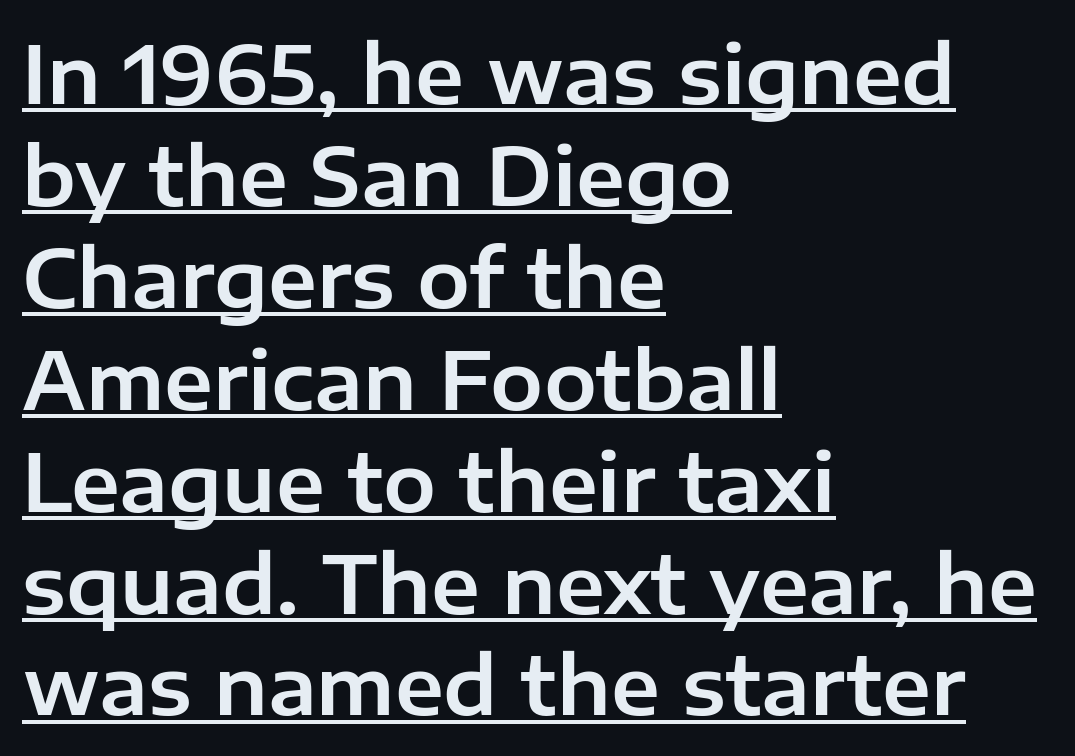
Q: Is the text italic (slanted)? A: No, it is upright.
Q: Is the typeface a serif or a sans-serif typeface? A: Sans-serif.
Q: Is the text underlined? A: Yes.
Q: How is the paragraph aligned? A: Left-aligned.
Q: Is the spacing between letters normal or unusually wide? A: Normal.
Q: Is the spacing between lines tight, normal or loose? A: Normal.
Q: Width (condensed, normal, or wide)? A: Normal.
Q: Stroke contrast? A: Low.
Q: x-height? A: Medium.
Q: Monospaced? A: No.
